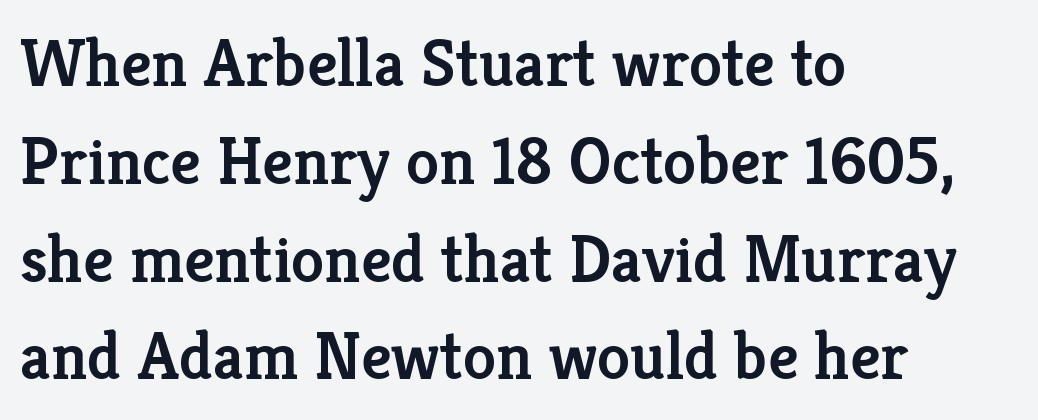
{"serif": "yes", "italic": "no", "bold": "semi", "weight": "semibold", "width": "normal", "stroke_contrast": "low", "x_height": "medium", "monospaced": "no", "underline": "no", "align": "left", "line_spacing": "normal", "line_spacing_ratio": 1.46, "letter_spacing": "normal", "letter_spacing_em": 0.0, "glyph_px": 67}
